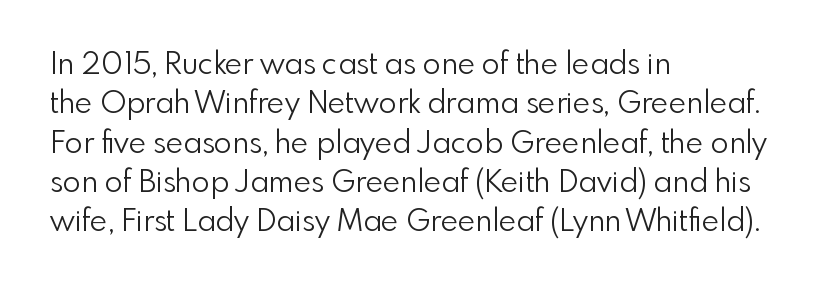
Q: Is the text bold? A: No.
Q: Is the text italic (slanted)? A: No, it is upright.
Q: Is the typeface a serif or a sans-serif typeface? A: Sans-serif.
Q: Is the text underlined? A: No.
Q: How is the paragraph aligned? A: Left-aligned.
Q: Is the spacing between letters normal or unusually wide? A: Normal.
Q: Is the spacing between lines tight, normal or loose? A: Normal.
Q: Width (condensed, normal, or wide)? A: Normal.
Q: x-height? A: Small.
Q: Monospaced? A: No.
